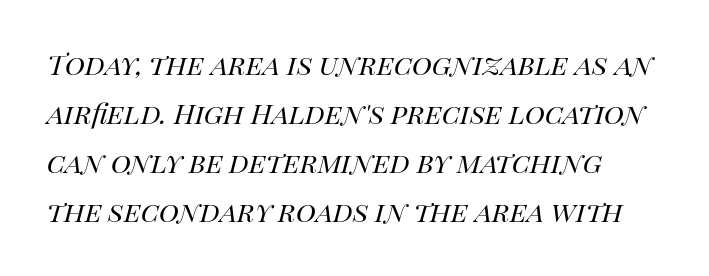
The image shows 34 px regular-weight type, italic (leaning right); set normal line spacing (1.44x), normal letter spacing, not underlined; high stroke contrast and a large x-height.
